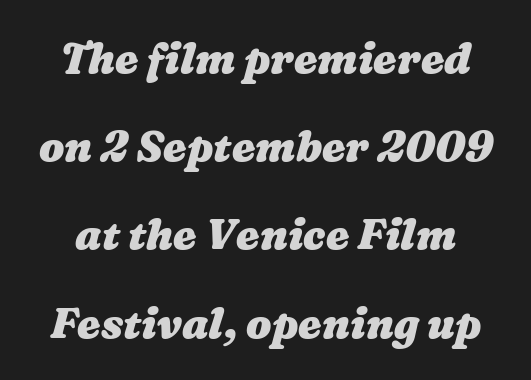
Varying glyph widths throughout — classic text-font behaviour. The gap between lines stays unmarked. Tracking here is standard; glyphs follow each other at the usual distance. The designer dialed line spacing up above the default. Summary of weight: heavy, a full bold.
